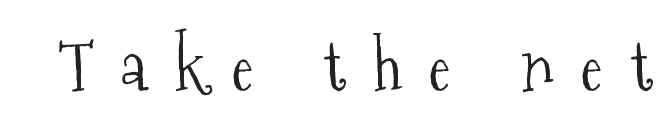
{"serif": "yes", "italic": "no", "bold": "no", "weight": "light", "width": "condensed", "stroke_contrast": "medium", "x_height": "medium", "monospaced": "no", "underline": "no", "letter_spacing": "wide", "letter_spacing_em": 0.4, "glyph_px": 68}
